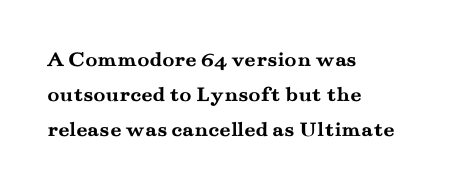
{"italic": "no", "bold": "yes", "underline": "no", "align": "left", "line_spacing": "normal", "line_spacing_ratio": 1.59, "letter_spacing": "normal", "letter_spacing_em": 0.0, "glyph_px": 22}
